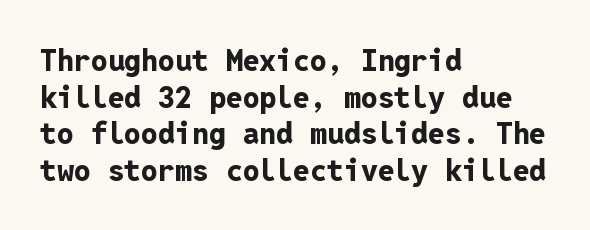
{"serif": "no", "italic": "no", "bold": "yes", "weight": "bold", "width": "normal", "stroke_contrast": "low", "x_height": "medium", "monospaced": "yes", "underline": "no", "align": "left", "line_spacing_ratio": 1.22, "letter_spacing": "normal", "letter_spacing_em": 0.0, "glyph_px": 30}
